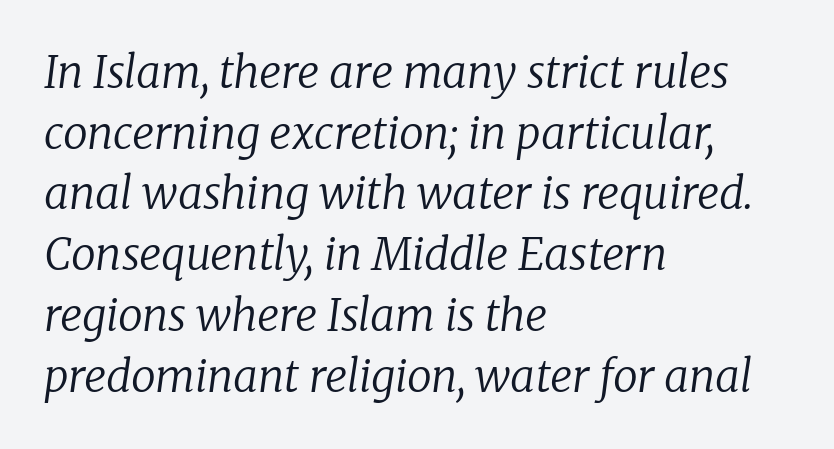
Q: Is the text bold? A: No.
Q: Is the text italic (slanted)? A: Yes, it leans right by about 8 degrees.
Q: Is the typeface a serif or a sans-serif typeface? A: Serif.
Q: Is the text underlined? A: No.
Q: How is the paragraph aligned? A: Left-aligned.
Q: Is the spacing between letters normal or unusually wide? A: Normal.
Q: Is the spacing between lines tight, normal or loose? A: Normal.
Q: Width (condensed, normal, or wide)? A: Normal.
Q: Stroke contrast? A: Low.
Q: x-height? A: Medium.
Q: Monospaced? A: No.
